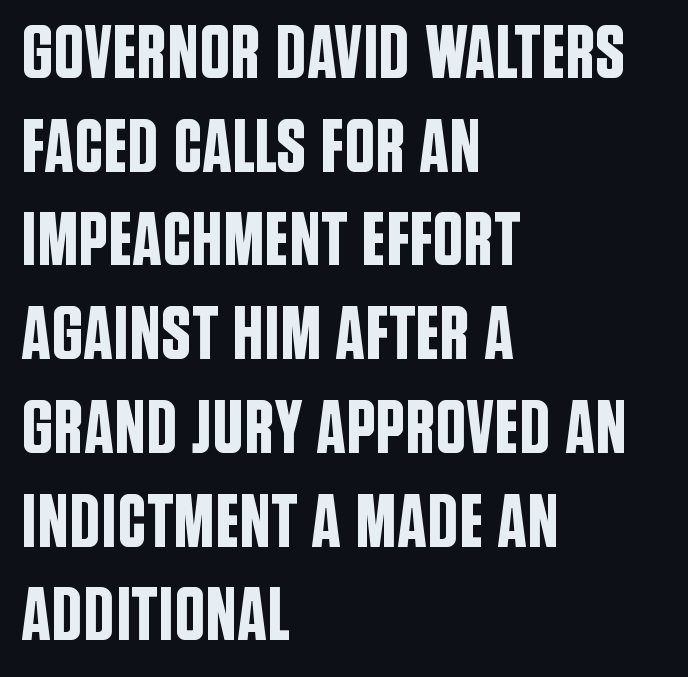
The passage shown is typed in a proportional face where columns would drift. Upright lettering throughout. These lines are composed in type without serifs. Compared with typical paragraphs, the rows here are spaced about the same. Rule under the text: the space is simply empty.
